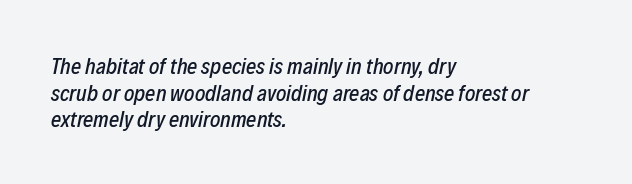
A typesetter would call this zero additional tracking. Only glyphs here, with clear space below each row. A typesetter would mark this as italic. The rendering anchors every line to the left-hand side.
